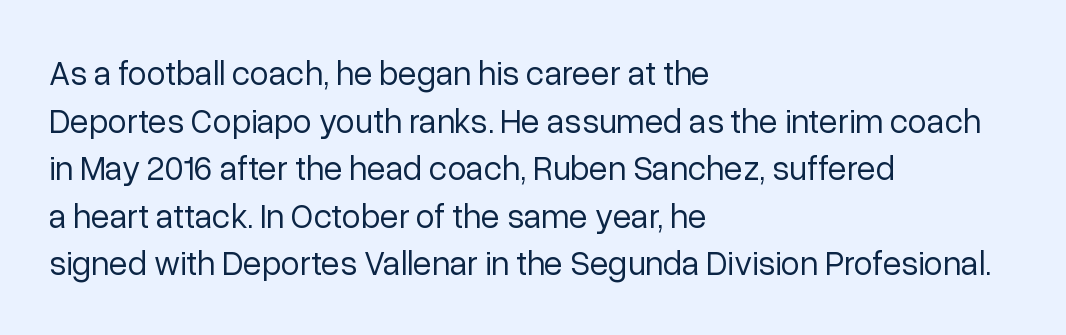
{"serif": "no", "italic": "no", "bold": "no", "weight": "regular", "width": "normal", "stroke_contrast": "low", "x_height": "medium", "monospaced": "no", "underline": "no", "align": "left", "line_spacing": "normal", "line_spacing_ratio": 1.4, "letter_spacing": "normal", "letter_spacing_em": 0.0, "glyph_px": 34}
